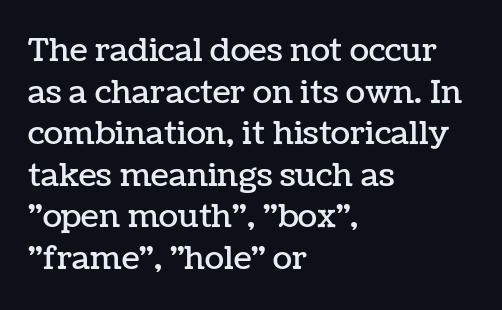
Successive baselines arrive at the customary interval. Letter spacing: default. Notice how the passage keeps a crisp vertical edge on the left only. The passage shown is not underscored anywhere. These lines were composed using upright roman letters. Note the varied advance widths — an 'i' is clearly narrower than an 'm'.
